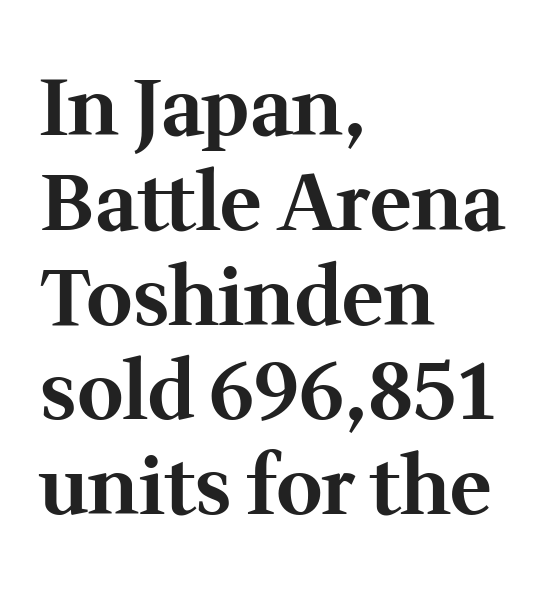
The image shows 79 px bold serif type, upright; set left-aligned, line spacing 1.2x, normal letter spacing, not underlined; medium stroke contrast and a medium x-height.
